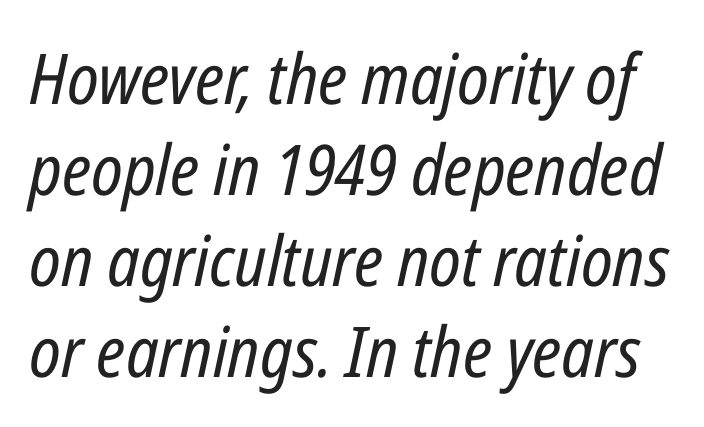
{"italic": "yes", "lean": "right", "slant_degrees": 12, "bold": "no", "weight": "regular", "width": "condensed", "stroke_contrast": "low", "x_height": "medium", "monospaced": "no", "underline": "no", "line_spacing": "normal", "line_spacing_ratio": 1.3, "letter_spacing": "normal", "letter_spacing_em": 0.0, "glyph_px": 70}
